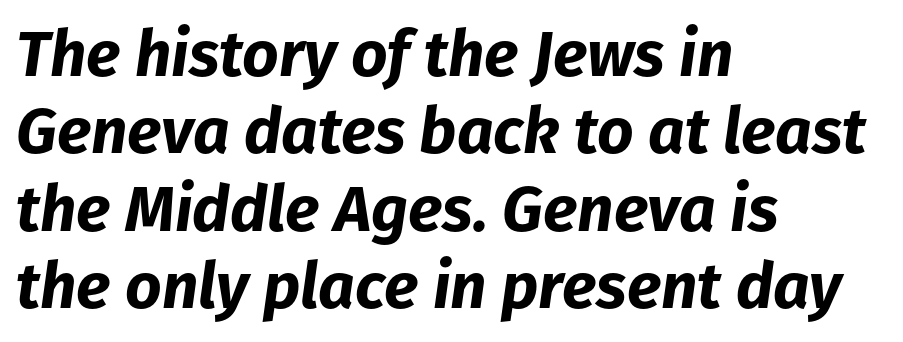
This sample has the flowing, uneven cadence of proportional lettering. The paragraph has a hard left edge and a soft right edge. The passage shown is emphatically bold. Slant detected: the letters are inclined. Bare-footed words on every line.
